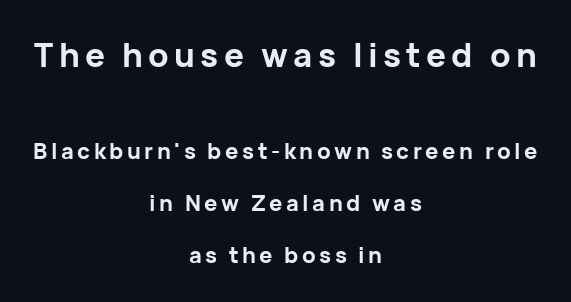
{"serif": "no", "italic": "no", "bold": "yes", "weight": "bold", "width": "normal", "stroke_contrast": "low", "x_height": "medium", "monospaced": "no", "underline": "no", "align": "center", "line_spacing": "loose", "line_spacing_ratio": 2.36, "larger_block": "first", "size_ratio": 1.5, "glyph_px": 33}
